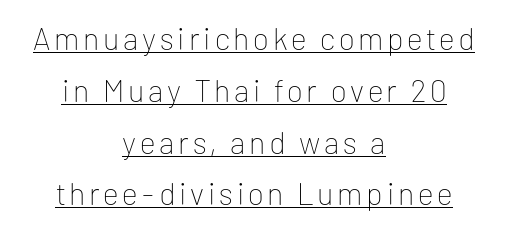
The image shows 31 px thin sans-serif type, upright; set centered, normal line spacing (1.67x), underlined; low stroke contrast and a medium x-height.
